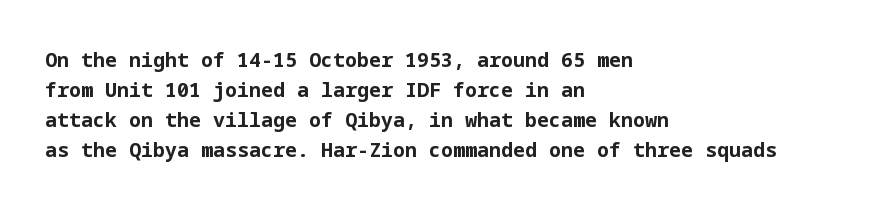
Q: Is the text bold? A: Yes.
Q: Is the text italic (slanted)? A: No, it is upright.
Q: Is the text underlined? A: No.
Q: How is the paragraph aligned? A: Left-aligned.
Q: Is the spacing between letters normal or unusually wide? A: Normal.
Q: Is the spacing between lines tight, normal or loose? A: Normal.
